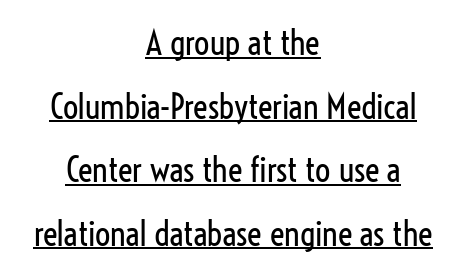
Examine the stroke ends and you'll find no serifs. Think of a printed novel: that variable character pitch is what you see here. Stroke mass is kept to a normal reading level or below. Notice how a bar underscores the lettering throughout. The rendering keeps characters at their native spacing. Vertical strokes here are truly vertical.
